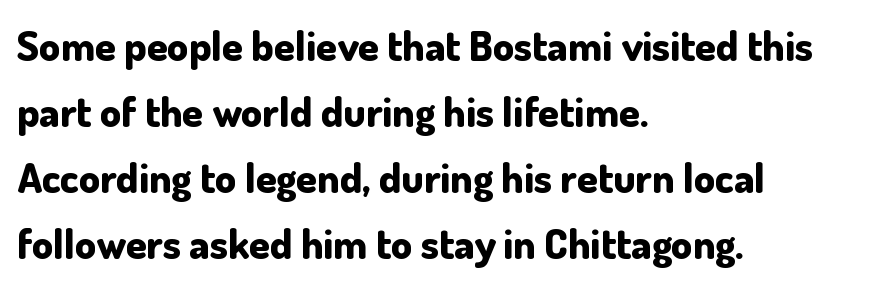
Glance below the letters and you will spot only blank space. Rows of type keep a routine distance in the vertical direction. A roman cut, with each character standing at attention. Every letter is thick-stroked: bold, no question.
